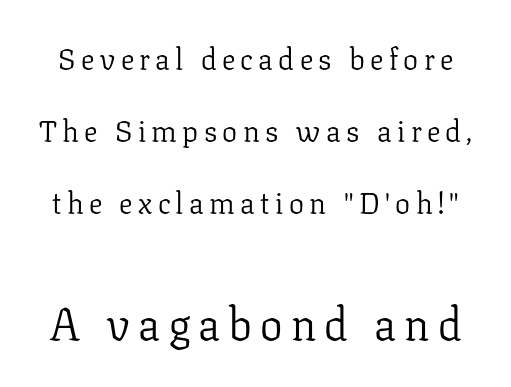
Q: Is the text bold? A: No.
Q: Is the text italic (slanted)? A: No, it is upright.
Q: Is the typeface a serif or a sans-serif typeface? A: Serif.
Q: Is the text underlined? A: No.
Q: Is the spacing between lines tight, normal or loose? A: Loose.
Q: Which block of text is set in a larger size, the first (top) or the second (bottom)? A: The second (bottom) one.
Q: Width (condensed, normal, or wide)? A: Normal.
Q: Stroke contrast? A: Low.
Q: x-height? A: Medium.
Q: Monospaced? A: No.
